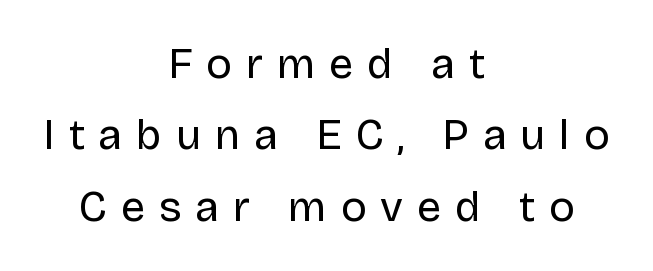
Reading down the column, the eye jumps a familiar distance to each next line. Unlike italic type, these characters show no tilt at all. Stroke mass is kept to a normal reading level or below. The paragraph shown floats in the horizontal middle. Lines of text with bare space underneath. Proportional: the letters do not fall into vertical columns.
